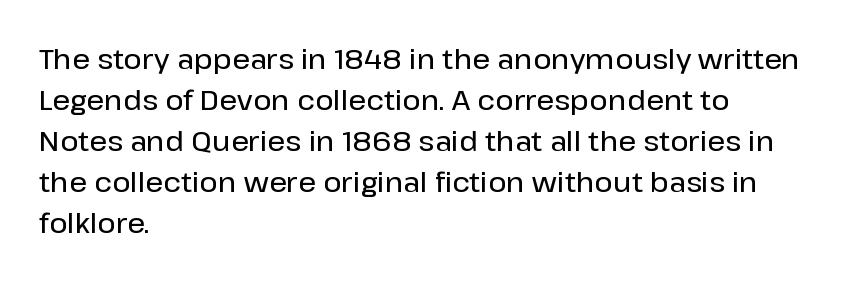
The image shows 28 px sans-serif type, upright; set left-aligned, normal line spacing (1.46x), normal letter spacing, not underlined; low stroke contrast and a medium x-height.
